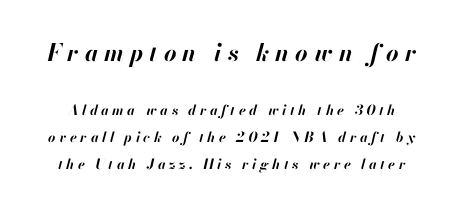
The image shows 24 px bold type, italic (leaning right); set loose line spacing (1.92x), unusually wide letter spacing (+0.25 em), not underlined; the first (top) block is 1.71x larger.
